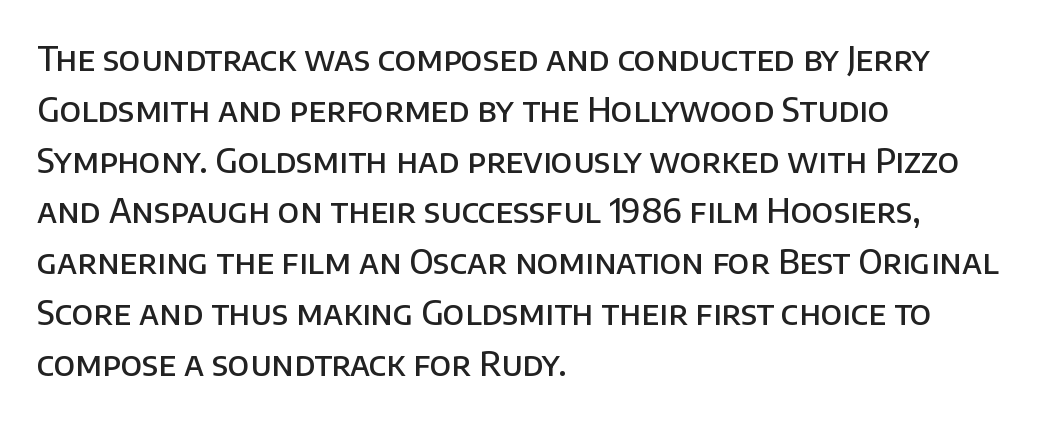
Posture: straight, roman, zero tilt. Look at the bottom of the vertical strokes: they stop flat, with no serifs. Rows of type keep a routine distance in the vertical direction. Nothing unusual about the tracking: characters are spaced as the font intends. A somewhat darkened texture: the type is semibold rather than bold. Note the varied advance widths — an 'i' is clearly narrower than an 'm'.
